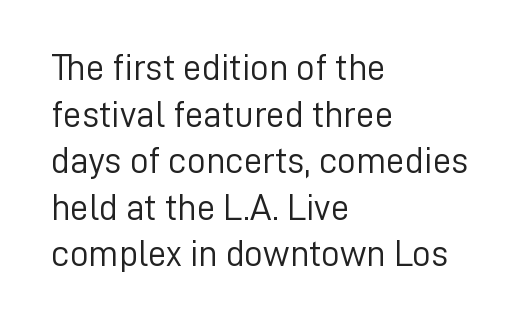
Q: Is the text bold? A: No.
Q: Is the text italic (slanted)? A: No, it is upright.
Q: Is the typeface a serif or a sans-serif typeface? A: Sans-serif.
Q: Is the text underlined? A: No.
Q: How is the paragraph aligned? A: Left-aligned.
Q: Is the spacing between letters normal or unusually wide? A: Normal.
Q: Is the spacing between lines tight, normal or loose? A: Normal.
Q: Width (condensed, normal, or wide)? A: Normal.
Q: Stroke contrast? A: Low.
Q: x-height? A: Medium.
Q: Monospaced? A: No.
